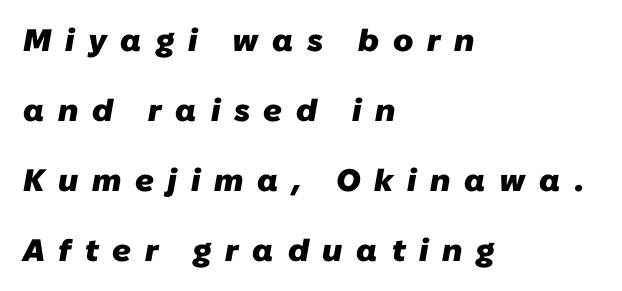
Q: Is the text bold? A: Yes.
Q: Is the typeface a serif or a sans-serif typeface? A: Sans-serif.
Q: Is the text underlined? A: No.
Q: How is the paragraph aligned? A: Left-aligned.
Q: Is the spacing between letters normal or unusually wide? A: Unusually wide.
Q: Is the spacing between lines tight, normal or loose? A: Loose.
Q: Width (condensed, normal, or wide)? A: Normal.
Q: Stroke contrast? A: Low.
Q: x-height? A: Medium.
Q: Monospaced? A: No.
